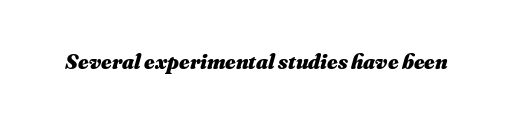
Q: Is the text bold? A: Yes.
Q: Is the text italic (slanted)? A: Yes, it leans right by about 16 degrees.
Q: Is the text underlined? A: No.
Q: Is the spacing between letters normal or unusually wide? A: Normal.
